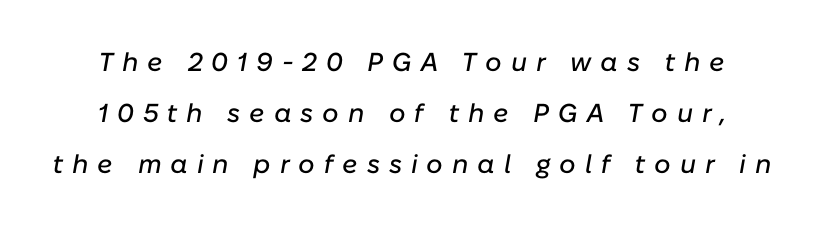
Clear beneath every line of the passage. How are the letters spaced? Widely, with obvious added tracking. Vertical spacing — loose. Does the lettering tilt? It does — this is italic.
